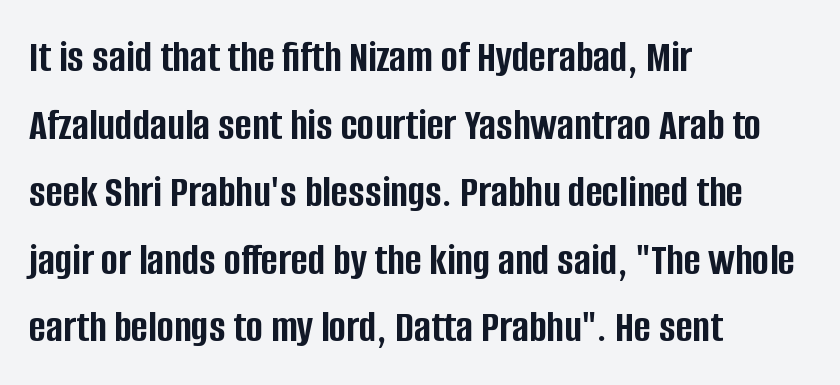
Typographic density is high because the face is bold. Every character sits straight up, as roman type does. These lines are composed in type without serifs. The face used here is proportionally spaced, like ordinary book or web type.
